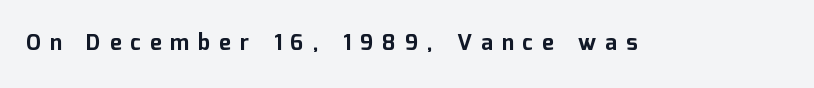
{"italic": "no", "bold": "yes", "underline": "no", "letter_spacing": "wide", "letter_spacing_em": 0.4, "glyph_px": 22}
